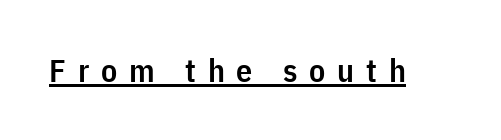
Q: Is the text bold? A: Semi-bold.
Q: Is the text italic (slanted)? A: No, it is upright.
Q: Is the typeface a serif or a sans-serif typeface? A: Sans-serif.
Q: Is the text underlined? A: Yes.
Q: Is the spacing between letters normal or unusually wide? A: Unusually wide.
Q: Width (condensed, normal, or wide)? A: Condensed.
Q: Stroke contrast? A: Low.
Q: x-height? A: Medium.
Q: Monospaced? A: No.
